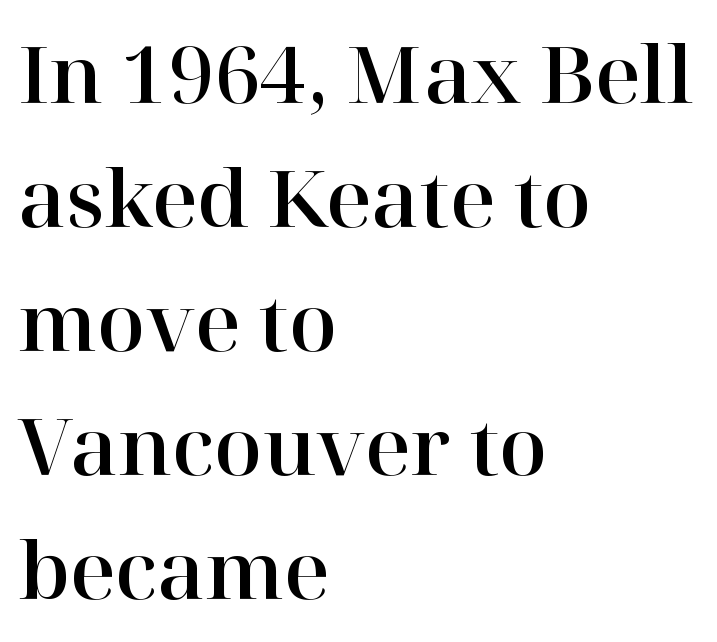
Line starts are locked; line ends wander. Each new line begins a customary step beneath the previous one. The letterforms sit shoulder to shoulder at normal distance. Proportional: the letters do not fall into vertical columns.
